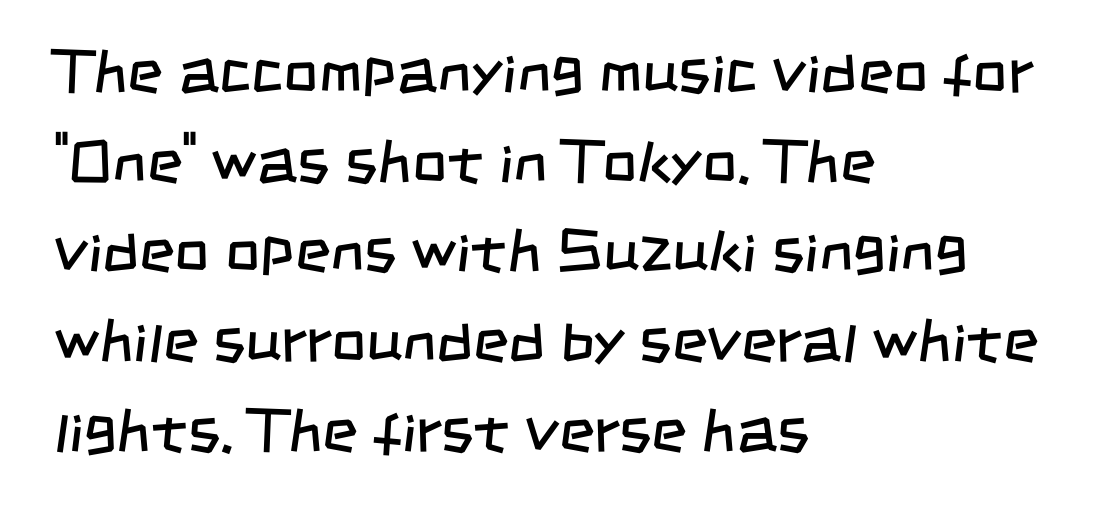
The image shows 61 px regular-weight, condensed sans-serif type; set left-aligned, normal line spacing (1.47x), normal letter spacing, not underlined; low stroke contrast and a large x-height.
